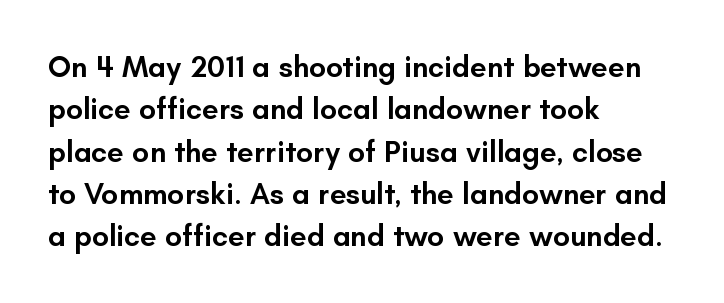
{"serif": "no", "italic": "no", "bold": "semi", "weight": "semibold", "width": "normal", "stroke_contrast": "low", "x_height": "small", "monospaced": "no", "underline": "no", "align": "left", "line_spacing": "normal", "line_spacing_ratio": 1.41, "letter_spacing": "normal", "letter_spacing_em": 0.0, "glyph_px": 30}
